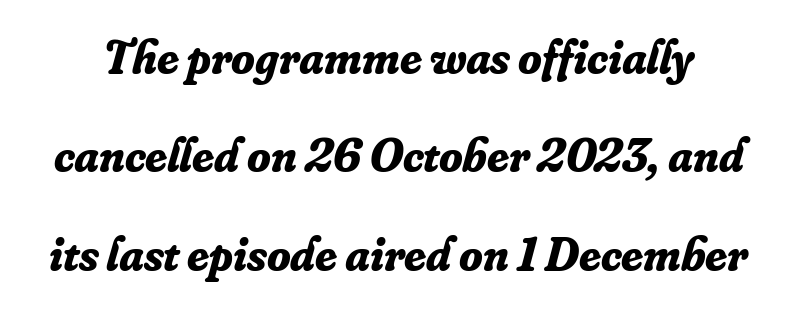
The image shows 48 px bold serif type, italic (leaning right); set loose line spacing (2.05x), normal letter spacing, not underlined; low stroke contrast and a small x-height.
